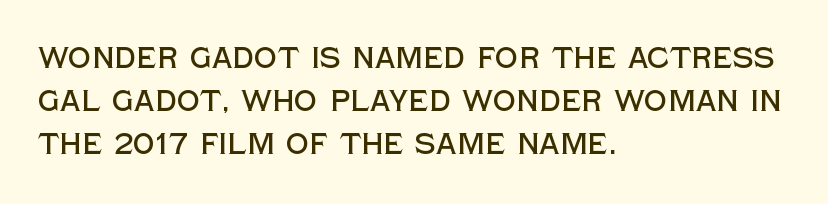
The image shows 29 px sans-serif type, upright; set left-aligned, normal line spacing (1.49x), normal letter spacing, not underlined; a large x-height.
